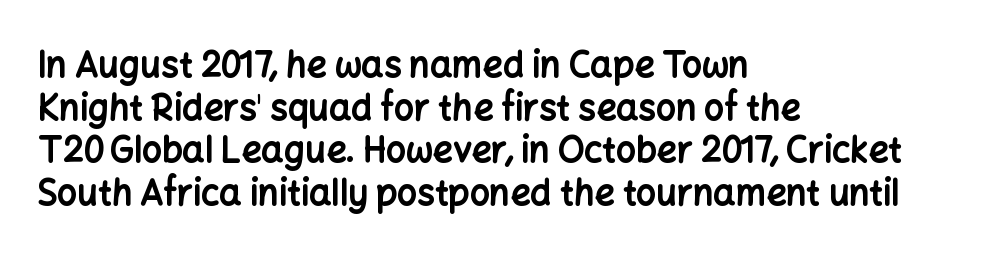
{"serif": "no", "italic": "no", "bold": "yes", "weight": "bold", "width": "normal", "stroke_contrast": "low", "x_height": "medium", "monospaced": "no", "underline": "no", "align": "left", "line_spacing_ratio": 1.22, "letter_spacing": "normal", "letter_spacing_em": 0.0, "glyph_px": 35}
